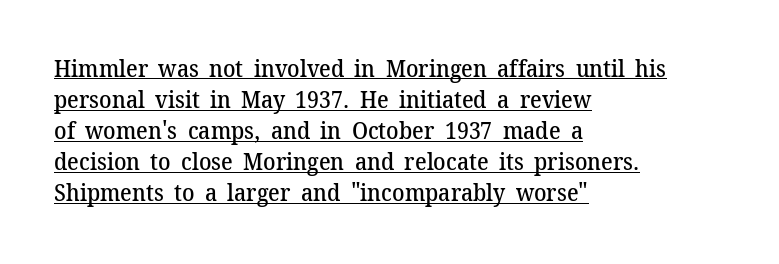
Q: Is the text bold? A: Semi-bold.
Q: Is the text italic (slanted)? A: No, it is upright.
Q: Is the text underlined? A: Yes.
Q: How is the paragraph aligned? A: Left-aligned.
Q: Is the spacing between letters normal or unusually wide? A: Normal.
Q: Is the spacing between lines tight, normal or loose? A: Normal.
